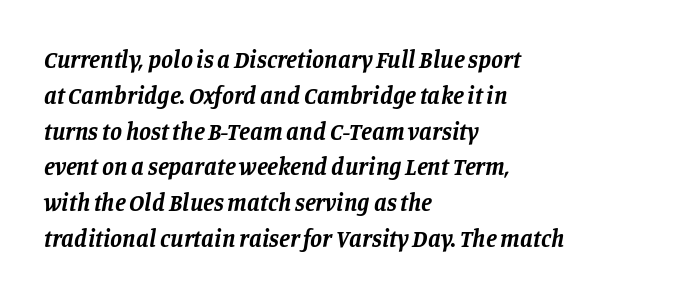
{"italic": "yes", "lean": "right", "slant_degrees": 11, "bold": "yes", "underline": "no", "align": "left", "line_spacing": "normal", "line_spacing_ratio": 1.49, "letter_spacing": "normal", "letter_spacing_em": 0.0, "glyph_px": 24}
